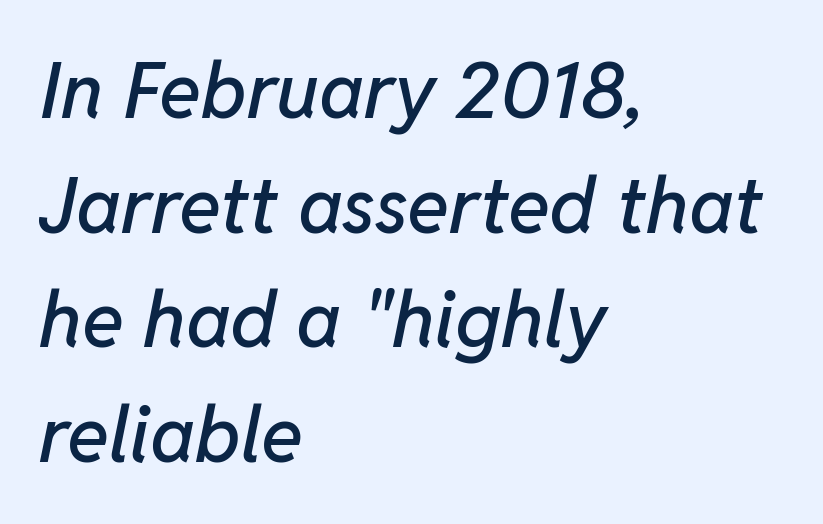
Caption: standard tracking, unaltered. Descender tails drop into unmarked territory. One-word summary of the alignment: left. Character widths vary here, with narrow letters taking less room than wide ones. Does the lettering tilt? It does — this is italic. Is there much room between lines? A standard amount, neither cramped nor airy.
